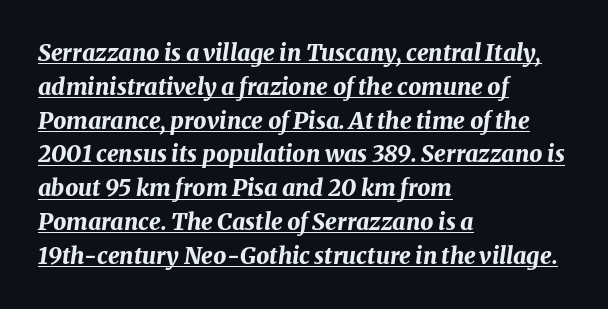
Q: Is the text bold? A: Yes.
Q: Is the text italic (slanted)? A: Yes, it leans right by about 8 degrees.
Q: Is the text underlined? A: Yes.
Q: How is the paragraph aligned? A: Left-aligned.
Q: Is the spacing between letters normal or unusually wide? A: Normal.
Q: Is the spacing between lines tight, normal or loose? A: Normal.
